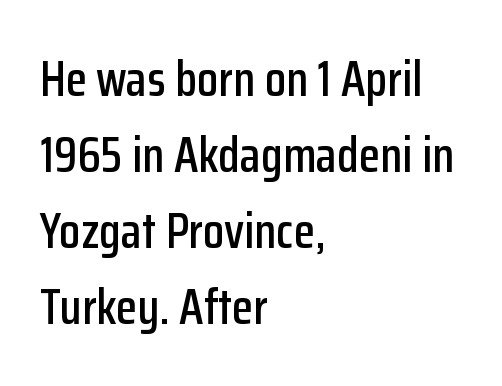
Q: Is the text italic (slanted)? A: No, it is upright.
Q: Is the typeface a serif or a sans-serif typeface? A: Sans-serif.
Q: Is the text underlined? A: No.
Q: How is the paragraph aligned? A: Left-aligned.
Q: Is the spacing between letters normal or unusually wide? A: Normal.
Q: Is the spacing between lines tight, normal or loose? A: Normal.
Q: Width (condensed, normal, or wide)? A: Condensed.
Q: Stroke contrast? A: Low.
Q: x-height? A: Medium.
Q: Monospaced? A: No.
